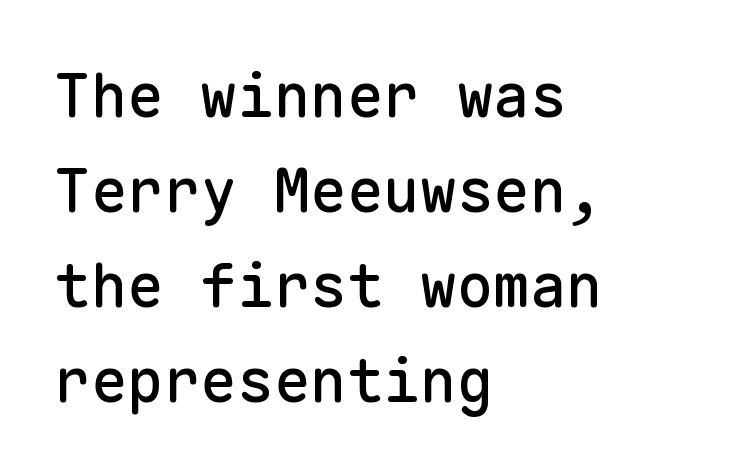
{"serif": "no", "italic": "no", "width": "normal", "stroke_contrast": "low", "x_height": "medium", "monospaced": "yes", "underline": "no", "align": "left", "line_spacing": "normal", "line_spacing_ratio": 1.56, "letter_spacing": "normal", "letter_spacing_em": 0.0, "glyph_px": 61}
